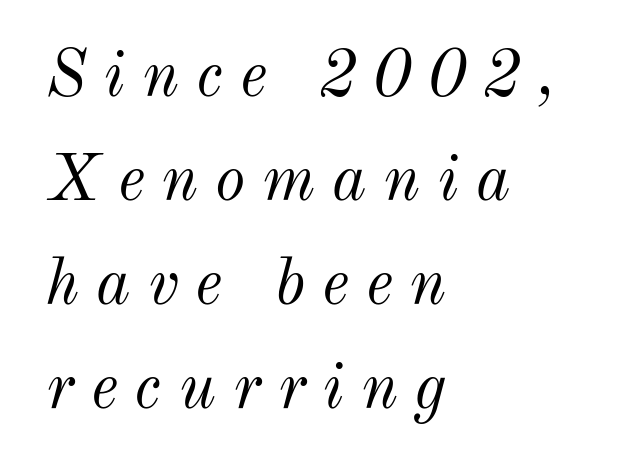
Compared with typical paragraphs, the rows here are spaced about the same. Short note: letters widely spaced. Descender tails drop into unmarked territory. When letters slant like this, we call the style italic. The strokes are not fattened; the text isn't bold.
